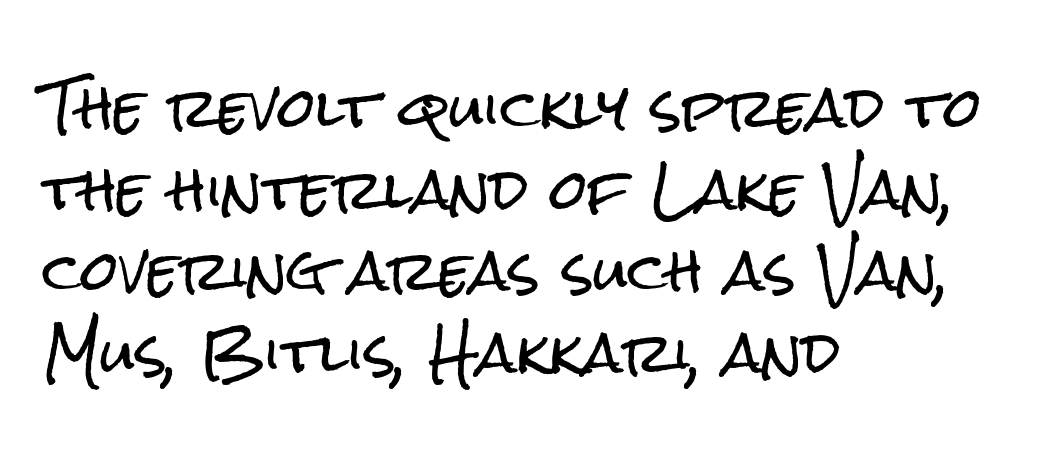
Q: Is the text italic (slanted)? A: No, it is upright.
Q: Is the typeface a serif or a sans-serif typeface? A: Sans-serif.
Q: Is the text underlined? A: No.
Q: How is the paragraph aligned? A: Left-aligned.
Q: Is the spacing between letters normal or unusually wide? A: Normal.
Q: Is the spacing between lines tight, normal or loose? A: Normal.
Q: Width (condensed, normal, or wide)? A: Condensed.
Q: Stroke contrast? A: Low.
Q: x-height? A: Medium.
Q: Monospaced? A: No.
